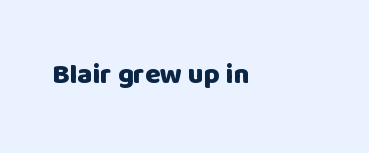
Q: Is the text bold? A: Yes.
Q: Is the text italic (slanted)? A: No, it is upright.
Q: Is the typeface a serif or a sans-serif typeface? A: Sans-serif.
Q: Is the text underlined? A: No.
Q: How is the paragraph aligned? A: Left-aligned.
Q: Is the spacing between letters normal or unusually wide? A: Normal.
Q: Width (condensed, normal, or wide)? A: Normal.
Q: Stroke contrast? A: Low.
Q: x-height? A: Large.
Q: Monospaced? A: No.
